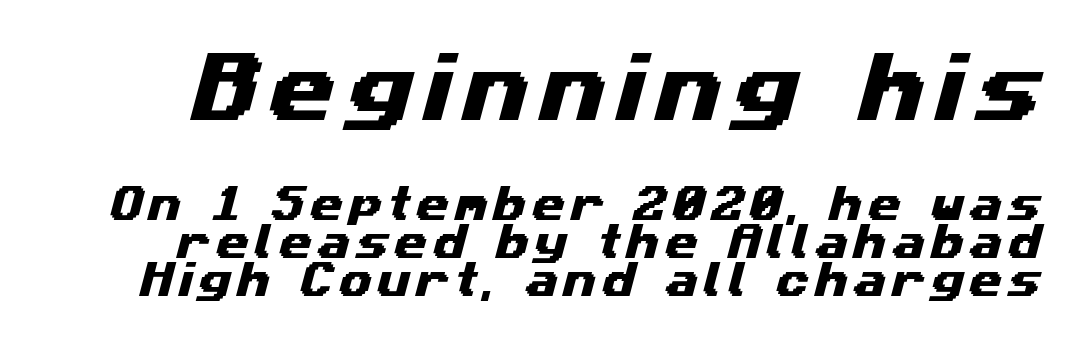
{"serif": "no", "width": "wide", "stroke_contrast": "medium", "x_height": "medium", "monospaced": "no", "underline": "no", "line_spacing": "tight", "line_spacing_ratio": 1.01, "larger_block": "first", "size_ratio": 2.0, "glyph_px": 76}
